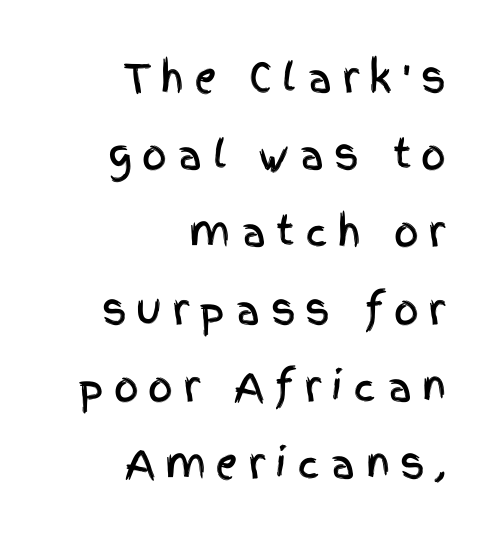
{"serif": "no", "italic": "no", "width": "condensed", "x_height": "large", "monospaced": "no", "underline": "no", "align": "right", "line_spacing": "loose", "line_spacing_ratio": 1.98, "letter_spacing": "wide", "letter_spacing_em": 0.25, "glyph_px": 39}
